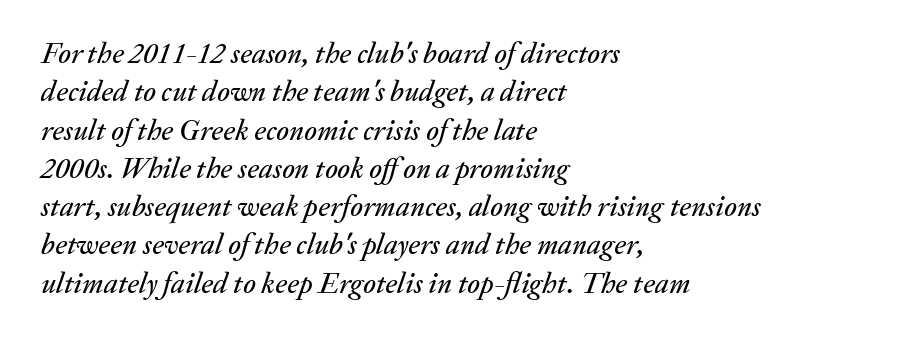
Q: Is the text italic (slanted)? A: Yes, it leans right by about 20 degrees.
Q: Is the text underlined? A: No.
Q: How is the paragraph aligned? A: Left-aligned.
Q: Is the spacing between letters normal or unusually wide? A: Normal.
Q: Is the spacing between lines tight, normal or loose? A: Normal.
Q: Width (condensed, normal, or wide)? A: Normal.
Q: Stroke contrast? A: Medium.
Q: x-height? A: Medium.
Q: Monospaced? A: No.
